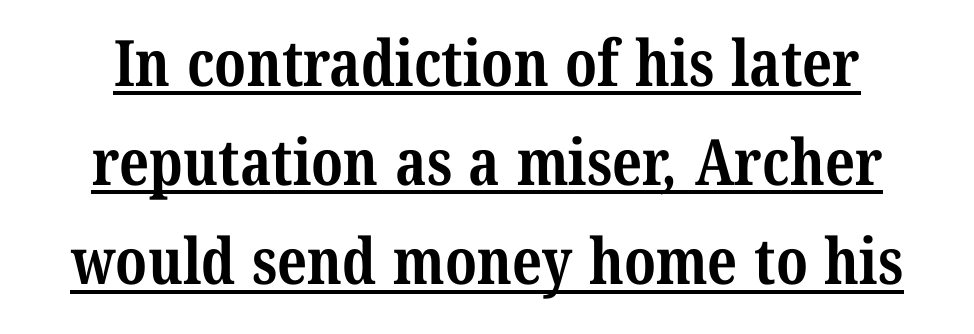
The image shows 64 px bold, condensed serif type; set centered, normal line spacing (1.55x), normal letter spacing, underlined; medium stroke contrast and a medium x-height.
